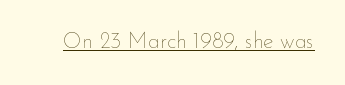
Q: Is the text bold? A: No.
Q: Is the text italic (slanted)? A: No, it is upright.
Q: Is the text underlined? A: Yes.
Q: Is the spacing between letters normal or unusually wide? A: Normal.
